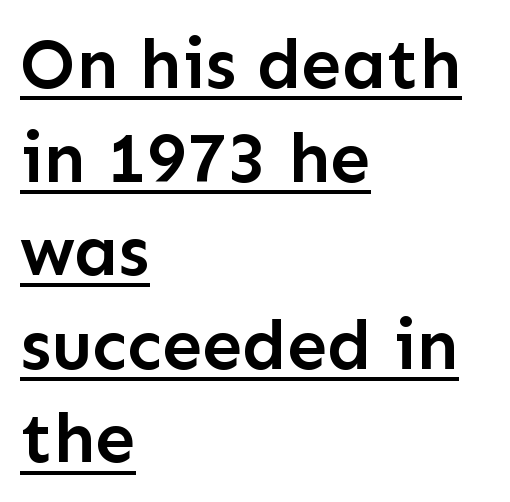
Q: Is the text bold? A: Semi-bold.
Q: Is the text italic (slanted)? A: No, it is upright.
Q: Is the typeface a serif or a sans-serif typeface? A: Sans-serif.
Q: Is the text underlined? A: Yes.
Q: How is the paragraph aligned? A: Left-aligned.
Q: Is the spacing between letters normal or unusually wide? A: Normal.
Q: Is the spacing between lines tight, normal or loose? A: Normal.
Q: Width (condensed, normal, or wide)? A: Normal.
Q: Stroke contrast? A: Low.
Q: x-height? A: Medium.
Q: Monospaced? A: No.
